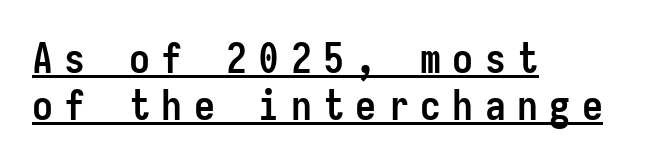
If you drew a ruler down the left edge, every line would touch it. A typesetter would call this monospace, since all characters share one set width. Font category for this specimen: sans-serif. This sample uses an upright cut, with every glyph sitting square on the baseline. This sample trades vertical openness for compactness between lines.
